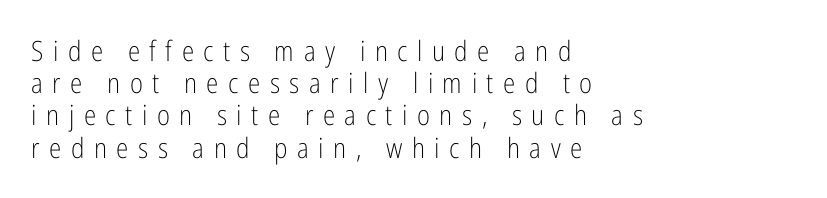
{"serif": "no", "italic": "no", "bold": "no", "weight": "light", "width": "condensed", "stroke_contrast": "low", "x_height": "medium", "monospaced": "no", "underline": "no", "align": "left", "line_spacing": "tight", "line_spacing_ratio": 1.15, "letter_spacing": "wide", "letter_spacing_em": 0.34, "glyph_px": 28}
